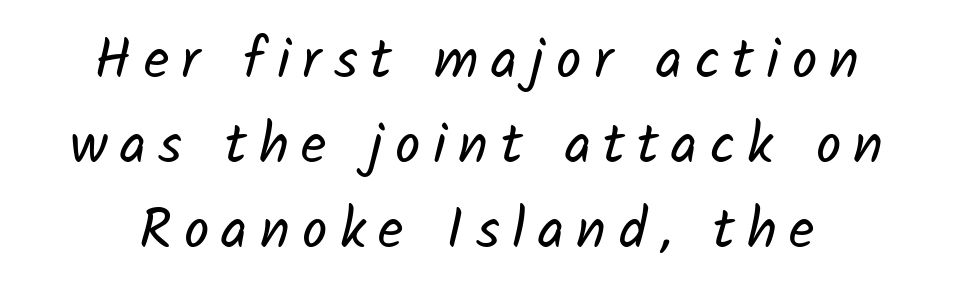
Counters stay open thanks to moderate or lighter strokes. Note the varied advance widths — an 'i' is clearly narrower than an 'm'. The words here are not underlined. This is sans-serif lettering, the kind often seen on screens and signage. Students, observe: this is what conventionally led text looks like.
